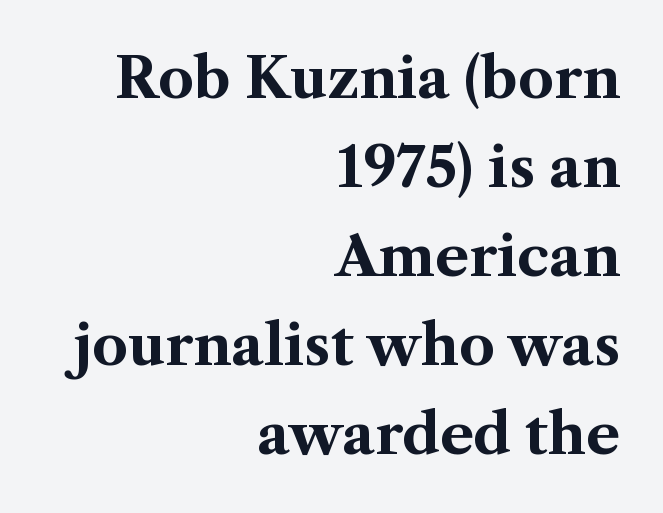
Q: Is the text bold? A: Yes.
Q: Is the text italic (slanted)? A: No, it is upright.
Q: Is the typeface a serif or a sans-serif typeface? A: Serif.
Q: Is the text underlined? A: No.
Q: How is the paragraph aligned? A: Right-aligned.
Q: Is the spacing between letters normal or unusually wide? A: Normal.
Q: Is the spacing between lines tight, normal or loose? A: Normal.
Q: Width (condensed, normal, or wide)? A: Normal.
Q: Stroke contrast? A: Medium.
Q: x-height? A: Medium.
Q: Monospaced? A: No.
